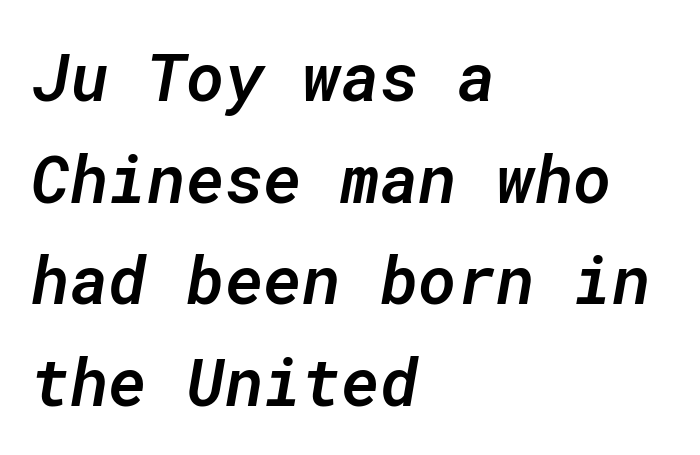
The image shows 66 px semibold type, italic (leaning right), monospaced; set left-aligned, normal line spacing (1.54x), normal letter spacing, not underlined; low stroke contrast and a medium x-height.
